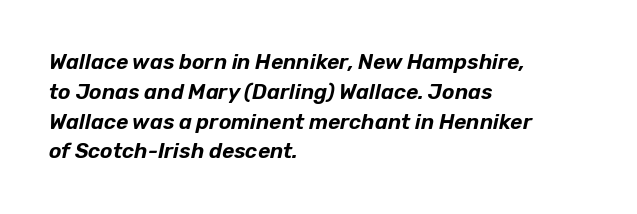
Q: Is the text italic (slanted)? A: Yes, it leans right by about 12 degrees.
Q: Is the text underlined? A: No.
Q: How is the paragraph aligned? A: Left-aligned.
Q: Is the spacing between letters normal or unusually wide? A: Normal.
Q: Is the spacing between lines tight, normal or loose? A: Normal.
